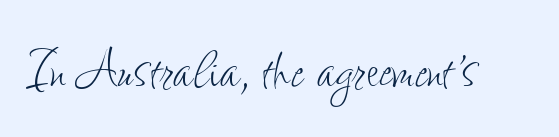
There is no visible air inserted between adjacent glyphs. These lines are rendered in a variable-pitch font. Stems here are at most as thick as an everyday book face.
